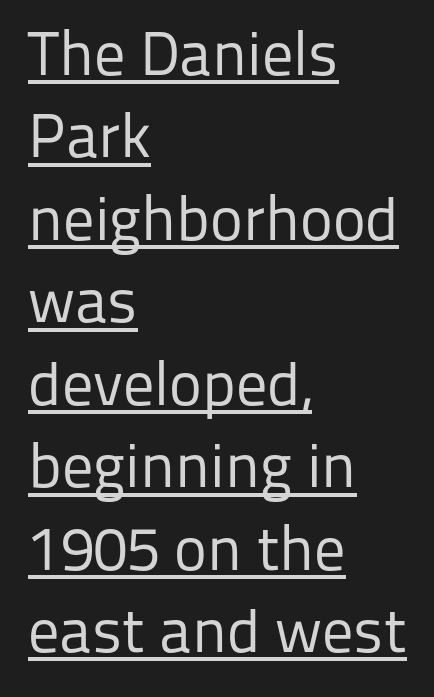
The image shows 62 px regular-weight sans-serif type, upright; set left-aligned, normal line spacing (1.33x), normal letter spacing, underlined; low stroke contrast and a medium x-height.
